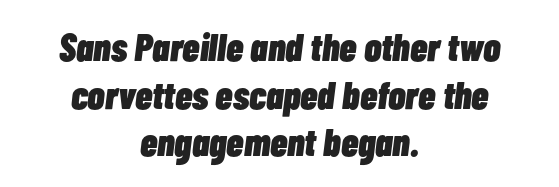
{"italic": "yes", "lean": "right", "slant_degrees": 7, "bold": "yes", "weight": "heavy", "width": "condensed", "stroke_contrast": "low", "x_height": "medium", "monospaced": "no", "underline": "no", "align": "center", "line_spacing_ratio": 1.22, "letter_spacing": "normal", "letter_spacing_em": 0.0, "glyph_px": 39}
